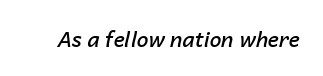
The image shows 21 px text type, italic (leaning right); set normal letter spacing, not underlined.
